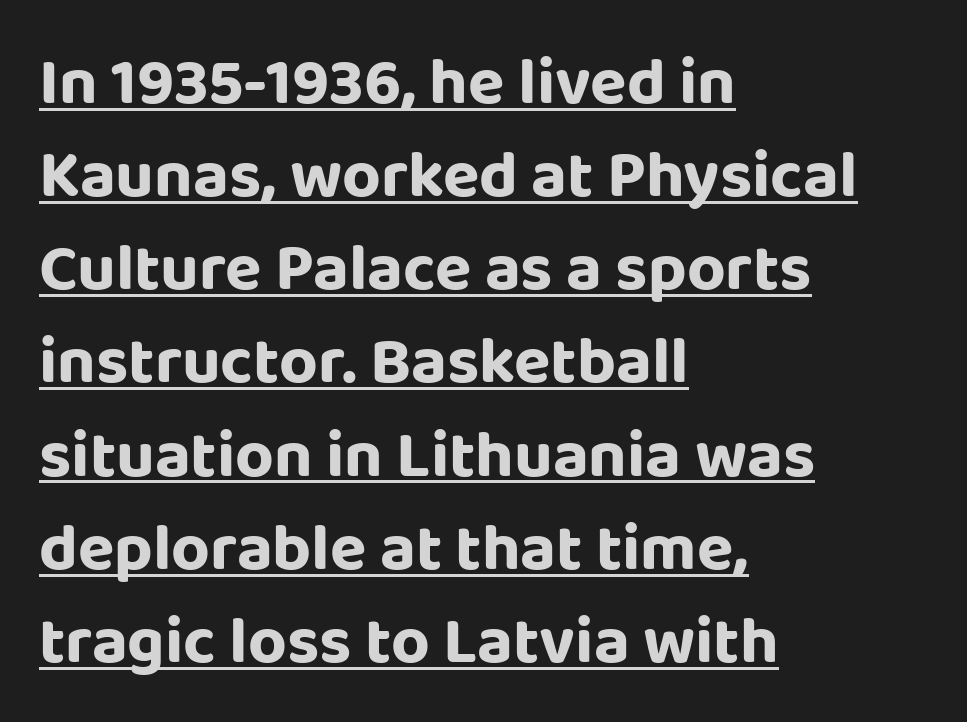
The image shows 67 px sans-serif type, upright; set left-aligned, normal line spacing (1.39x), normal letter spacing, underlined; low stroke contrast and a large x-height.
